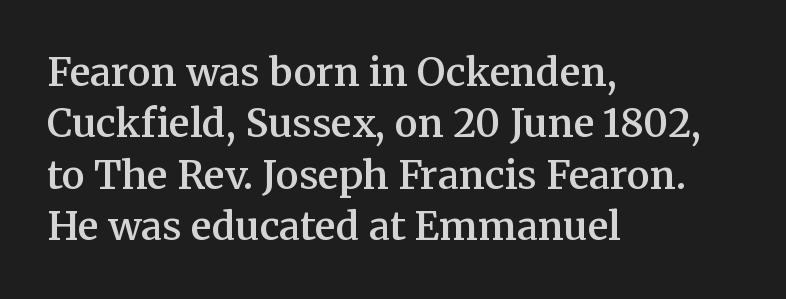
Do the characters align in a grid? No, the font is proportional. Posture: upright roman. The font is running at a semibold setting, under full bold. Descenders hang freely into open space. Caption: standard tracking, unaltered.
